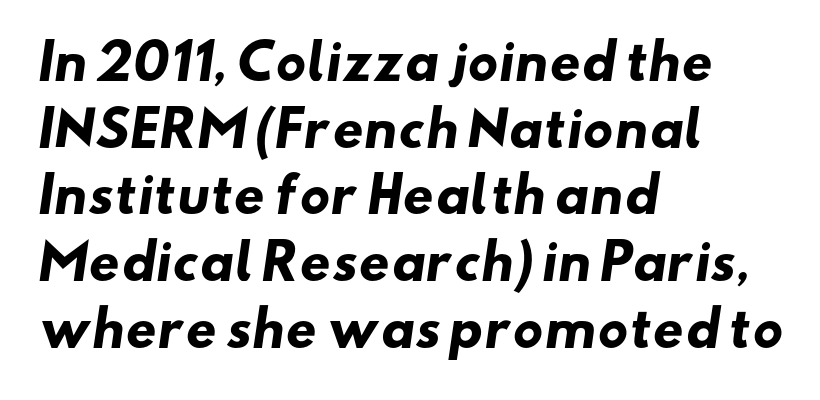
{"serif": "no", "bold": "yes", "weight": "heavy", "width": "wide", "stroke_contrast": "low", "x_height": "small", "monospaced": "no", "underline": "no", "align": "left", "line_spacing": "normal", "line_spacing_ratio": 1.39, "letter_spacing": "normal", "letter_spacing_em": 0.0, "glyph_px": 48}
